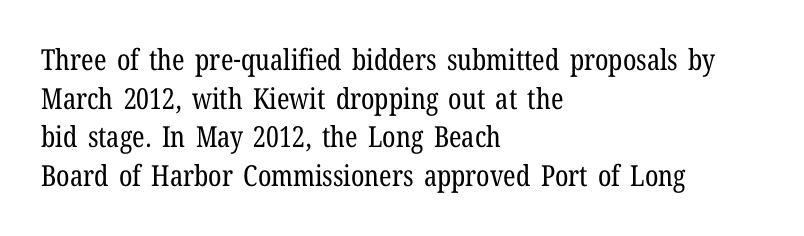
{"serif": "yes", "italic": "no", "bold": "no", "weight": "regular", "width": "condensed", "stroke_contrast": "low", "x_height": "medium", "monospaced": "no", "underline": "no", "align": "left", "line_spacing": "normal", "line_spacing_ratio": 1.33, "letter_spacing": "normal", "letter_spacing_em": 0.0, "glyph_px": 29}
